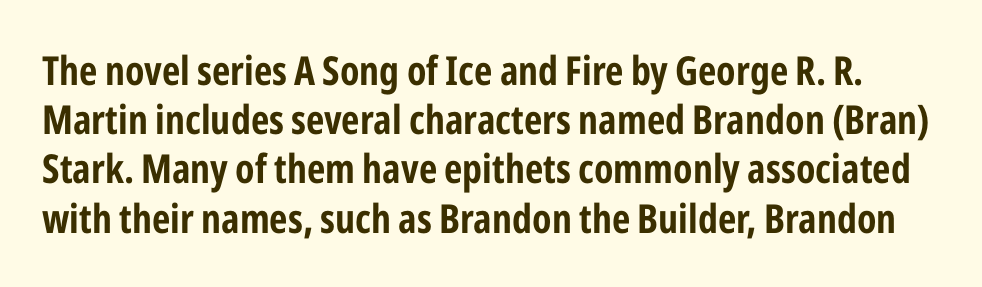
Q: Is the text bold? A: Yes.
Q: Is the text italic (slanted)? A: No, it is upright.
Q: Is the typeface a serif or a sans-serif typeface? A: Sans-serif.
Q: Is the text underlined? A: No.
Q: Is the spacing between letters normal or unusually wide? A: Normal.
Q: Width (condensed, normal, or wide)? A: Condensed.
Q: Stroke contrast? A: Low.
Q: x-height? A: Medium.
Q: Monospaced? A: No.
